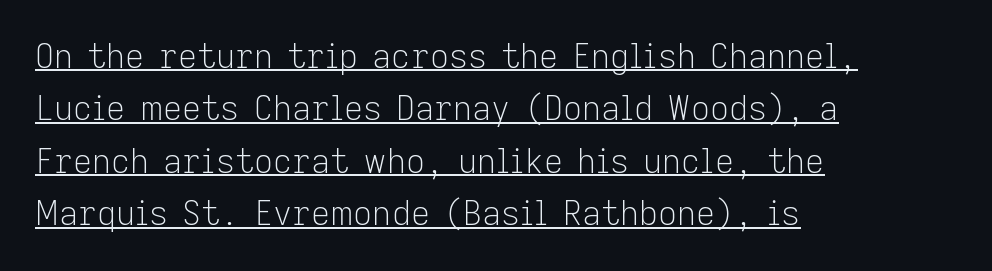
{"serif": "no", "italic": "no", "bold": "no", "weight": "light", "width": "normal", "stroke_contrast": "low", "x_height": "medium", "monospaced": "no", "underline": "yes", "align": "left", "line_spacing": "normal", "line_spacing_ratio": 1.59, "letter_spacing": "normal", "letter_spacing_em": 0.0, "glyph_px": 33}
